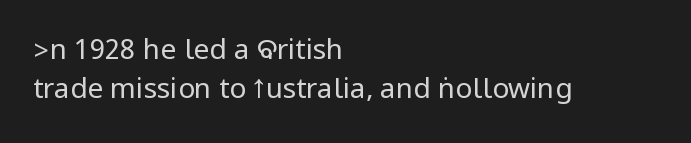
Q: Is the text bold? A: No.
Q: Is the text italic (slanted)? A: No, it is upright.
Q: Is the typeface a serif or a sans-serif typeface? A: Sans-serif.
Q: Is the text underlined? A: No.
Q: How is the paragraph aligned? A: Left-aligned.
Q: Is the spacing between letters normal or unusually wide? A: Normal.
Q: Is the spacing between lines tight, normal or loose? A: Normal.
Q: Width (condensed, normal, or wide)? A: Condensed.
Q: Stroke contrast? A: Low.
